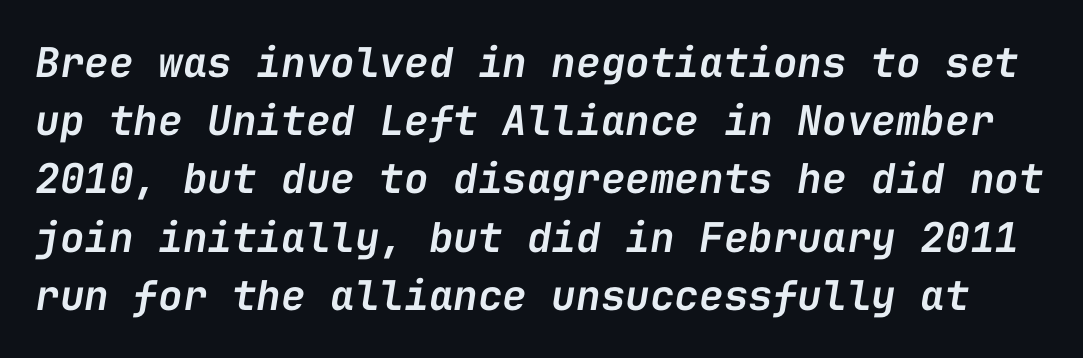
The image shows 41 px semibold type, italic (leaning right), monospaced; set normal line spacing (1.42x), normal letter spacing, not underlined; low stroke contrast and a medium x-height.
